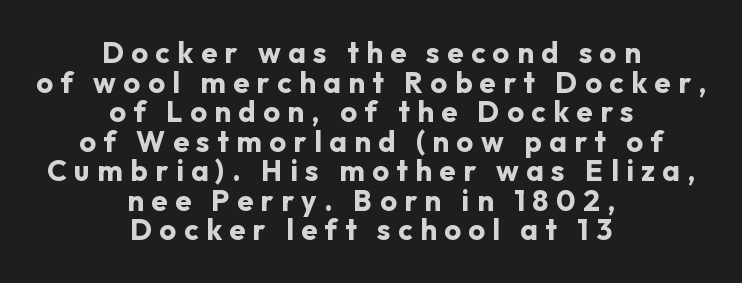
{"serif": "no", "italic": "no", "bold": "yes", "weight": "bold", "width": "normal", "stroke_contrast": "low", "x_height": "medium", "monospaced": "no", "underline": "no", "align": "center", "line_spacing": "tight", "line_spacing_ratio": 1.02, "letter_spacing": "wide", "letter_spacing_em": 0.26, "glyph_px": 29}
